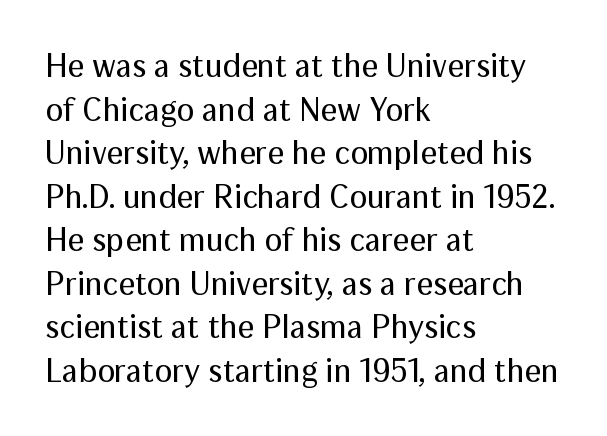
{"serif": "no", "italic": "no", "bold": "no", "weight": "regular", "width": "normal", "stroke_contrast": "medium", "x_height": "medium", "monospaced": "no", "underline": "no", "align": "left", "line_spacing": "normal", "line_spacing_ratio": 1.32, "letter_spacing": "normal", "letter_spacing_em": 0.0, "glyph_px": 33}
